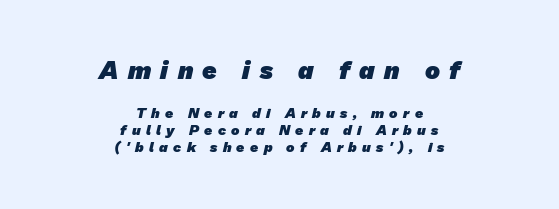
Decoration check: the copy has no underline. How are the letters spaced? Widely, with obvious added tracking. Notice how the passage keeps no hard edge, just a central spine. Scale decreases going downward across the two blocks. What weight is shown? A full bold with thick strokes.
